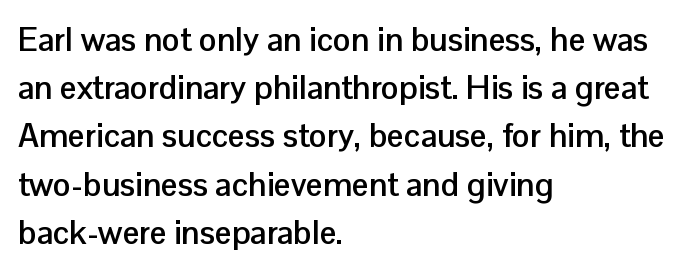
{"serif": "no", "italic": "no", "bold": "yes", "weight": "semibold", "width": "normal", "stroke_contrast": "low", "x_height": "medium", "monospaced": "no", "underline": "no", "align": "left", "line_spacing": "normal", "line_spacing_ratio": 1.46, "letter_spacing": "normal", "letter_spacing_em": 0.0, "glyph_px": 33}
